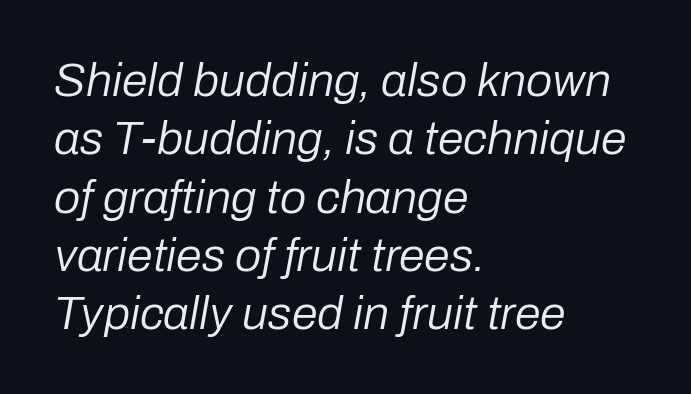
Q: Is the text bold? A: No.
Q: Is the text italic (slanted)? A: Yes, it leans right by about 10 degrees.
Q: Is the text underlined? A: No.
Q: How is the paragraph aligned? A: Left-aligned.
Q: Is the spacing between letters normal or unusually wide? A: Normal.
Q: Width (condensed, normal, or wide)? A: Normal.
Q: Stroke contrast? A: Low.
Q: x-height? A: Medium.
Q: Monospaced? A: No.
